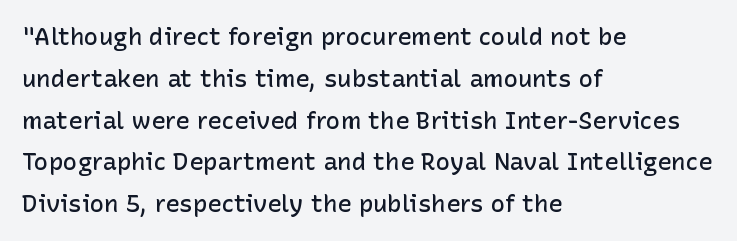
Decoration check: the copy has no underline. This rendering uses left alignment, leaving the right contour irregular. Is the type bold? Partly — it's a semibold, heavier than regular but not fully bold. The letters stand upright; this is a roman face. The face used here is rendered with its standard letterfit.
